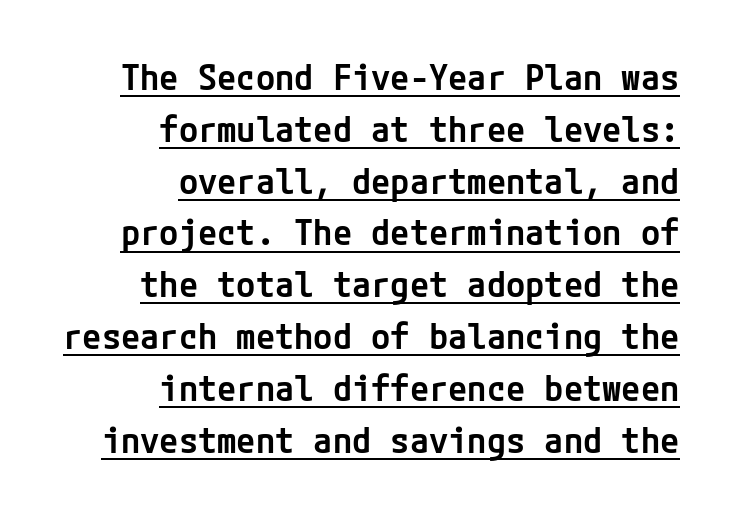
The image shows 35 px semibold sans-serif type, upright; set right-aligned, normal line spacing (1.48x), normal letter spacing, underlined; low stroke contrast and a medium x-height.
